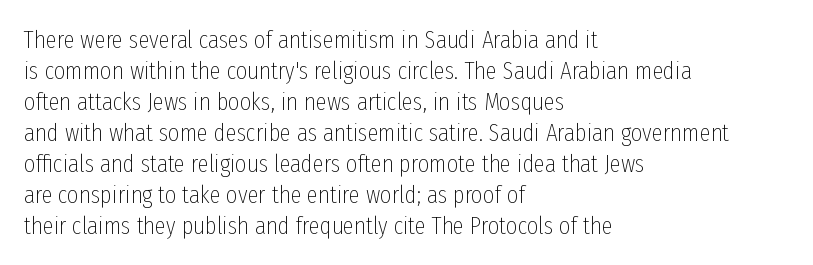
A light-to-regular cut is what we see here. Clear beneath every line of the passage. Vertical strokes here are truly vertical. The passage shown has conventional tracking throughout. Leftover space on each line is placed entirely after the last word.
